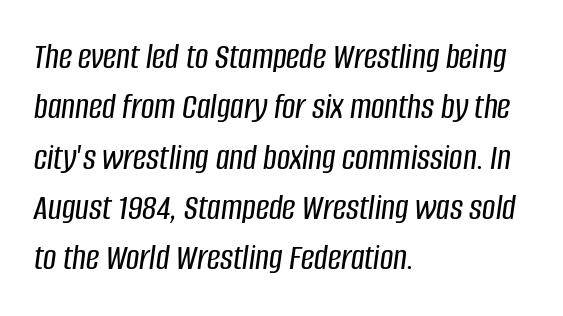
Q: Is the text italic (slanted)? A: Yes, it leans right by about 8 degrees.
Q: Is the text underlined? A: No.
Q: How is the paragraph aligned? A: Left-aligned.
Q: Is the spacing between letters normal or unusually wide? A: Normal.
Q: Is the spacing between lines tight, normal or loose? A: Normal.
Q: Width (condensed, normal, or wide)? A: Condensed.
Q: Stroke contrast? A: Low.
Q: x-height? A: Large.
Q: Monospaced? A: No.
